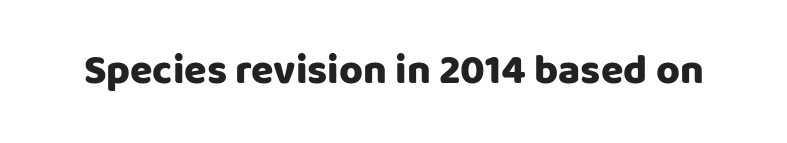
The rendering shows plain stroke endings on the letterforms — a sans-serif design. This rendering leaves character spacing at its baseline value. Is there any slant? The stems are plumb. Has an underline been added? It has not.
